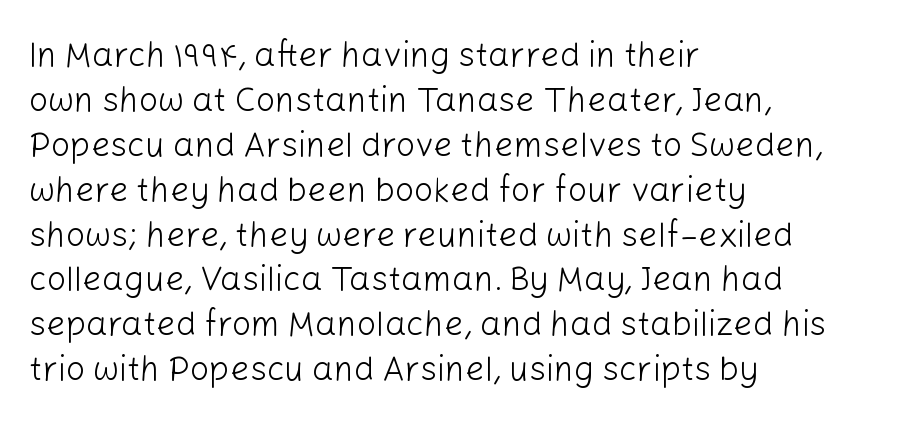
{"serif": "no", "italic": "no", "bold": "no", "weight": "light", "width": "normal", "stroke_contrast": "low", "x_height": "medium", "monospaced": "no", "underline": "no", "align": "left", "line_spacing": "normal", "line_spacing_ratio": 1.32, "letter_spacing": "normal", "letter_spacing_em": 0.0, "glyph_px": 34}
